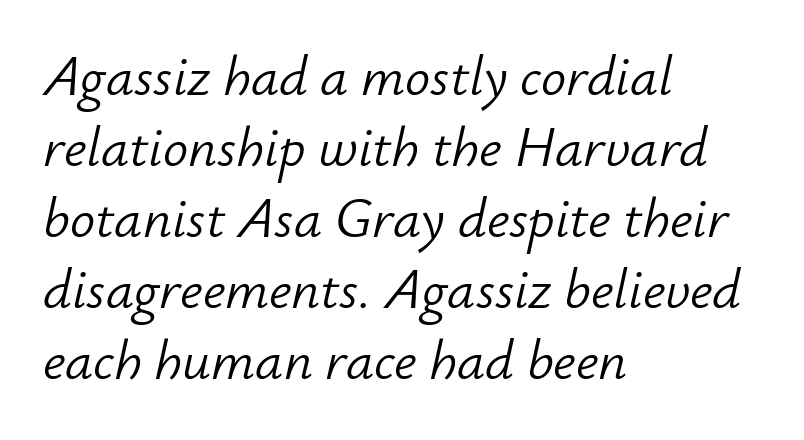
Q: Is the text bold? A: No.
Q: Is the text italic (slanted)? A: Yes, it leans right by about 12 degrees.
Q: Is the text underlined? A: No.
Q: How is the paragraph aligned? A: Left-aligned.
Q: Is the spacing between letters normal or unusually wide? A: Normal.
Q: Is the spacing between lines tight, normal or loose? A: Normal.
Q: Width (condensed, normal, or wide)? A: Normal.
Q: Stroke contrast? A: Low.
Q: x-height? A: Small.
Q: Monospaced? A: No.
